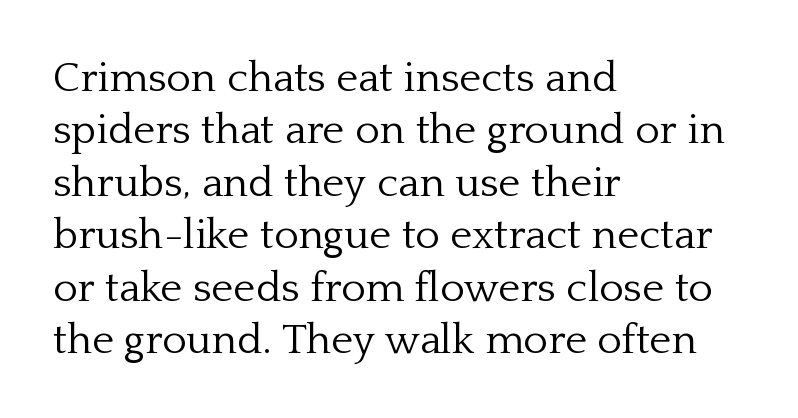
Q: Is the text bold? A: No.
Q: Is the text italic (slanted)? A: No, it is upright.
Q: Is the typeface a serif or a sans-serif typeface? A: Serif.
Q: Is the text underlined? A: No.
Q: How is the paragraph aligned? A: Left-aligned.
Q: Is the spacing between letters normal or unusually wide? A: Normal.
Q: Is the spacing between lines tight, normal or loose? A: Normal.
Q: Width (condensed, normal, or wide)? A: Normal.
Q: Stroke contrast? A: Low.
Q: x-height? A: Medium.
Q: Monospaced? A: No.
